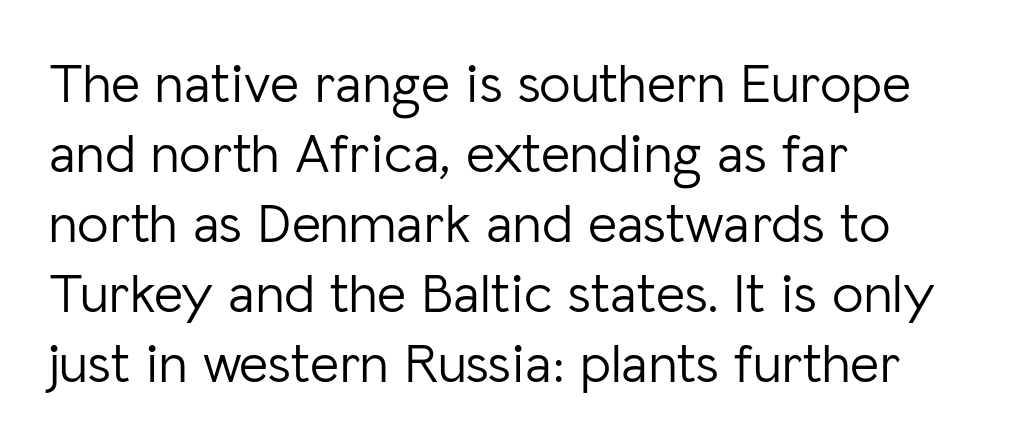
The image shows 56 px light sans-serif type, upright; set left-aligned, normal line spacing (1.25x), normal letter spacing, not underlined; low stroke contrast and a medium x-height.
